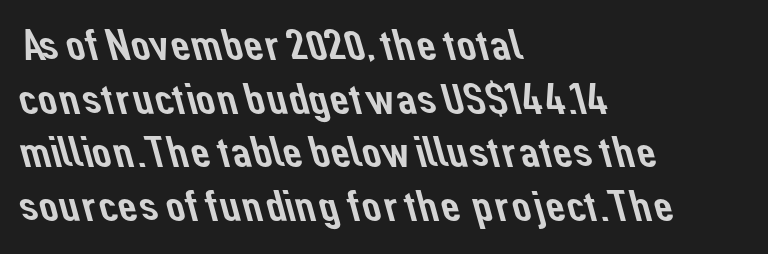
The lines in this sample share a left origin and differ only in where they stop. A typesetter would label this face a sans. Spacing between characters is what you'd get straight out of the box. Each row of text sits above clean, open space. The space between consecutive lines is moderate. Varying glyph widths throughout — classic text-font behaviour.
